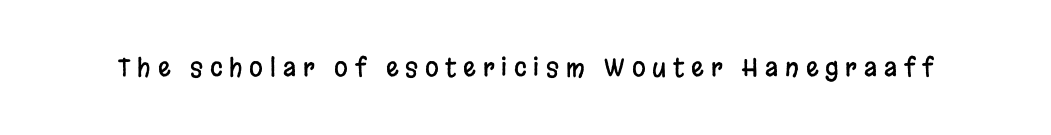
A typesetter would call this heavily tracked-out type. Rule under the text: the space is simply empty. This is roman type, the default non-slanted kind.
